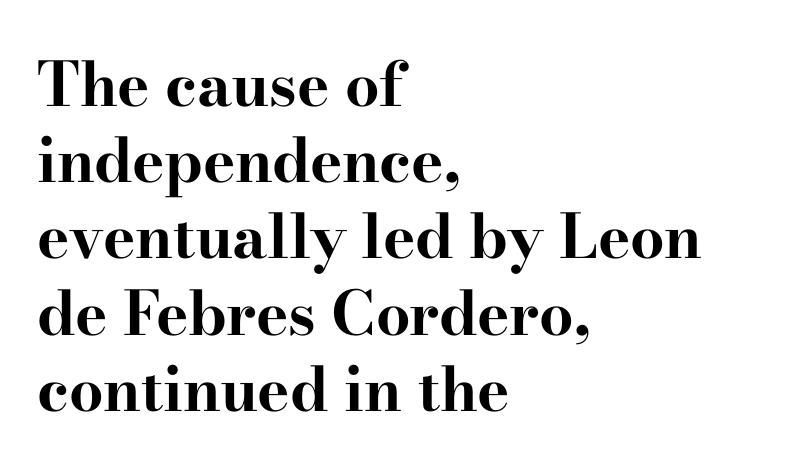
{"serif": "yes", "italic": "no", "bold": "yes", "weight": "bold", "width": "wide", "stroke_contrast": "high", "x_height": "small", "monospaced": "no", "underline": "no", "align": "left", "line_spacing": "normal", "line_spacing_ratio": 1.25, "letter_spacing": "normal", "letter_spacing_em": 0.0, "glyph_px": 61}
